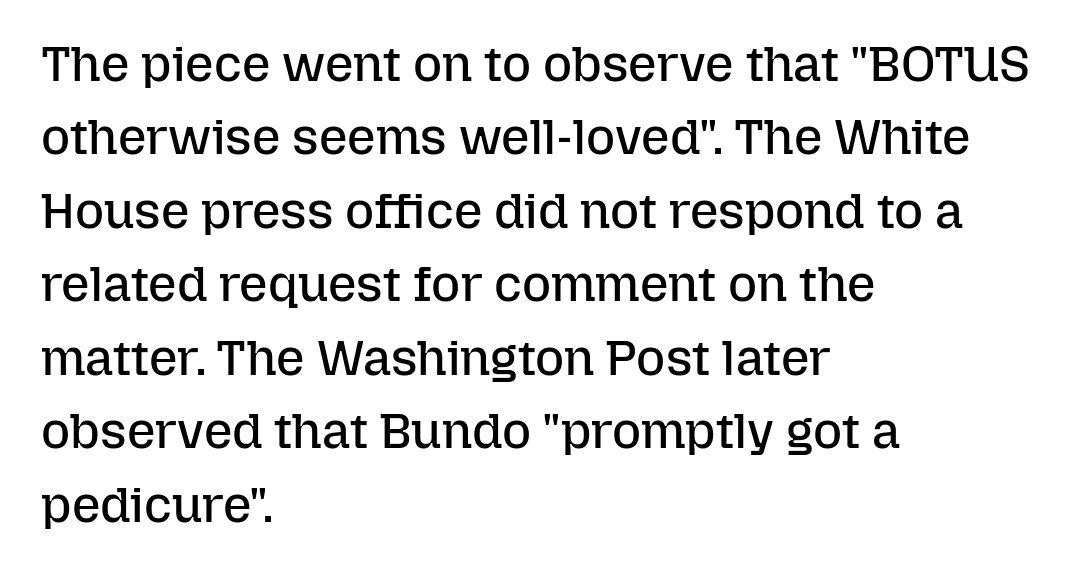
Q: Is the text bold? A: No.
Q: Is the text italic (slanted)? A: No, it is upright.
Q: Is the text underlined? A: No.
Q: How is the paragraph aligned? A: Left-aligned.
Q: Is the spacing between letters normal or unusually wide? A: Normal.
Q: Is the spacing between lines tight, normal or loose? A: Normal.
Q: Width (condensed, normal, or wide)? A: Normal.
Q: Stroke contrast? A: Low.
Q: x-height? A: Medium.
Q: Monospaced? A: No.
